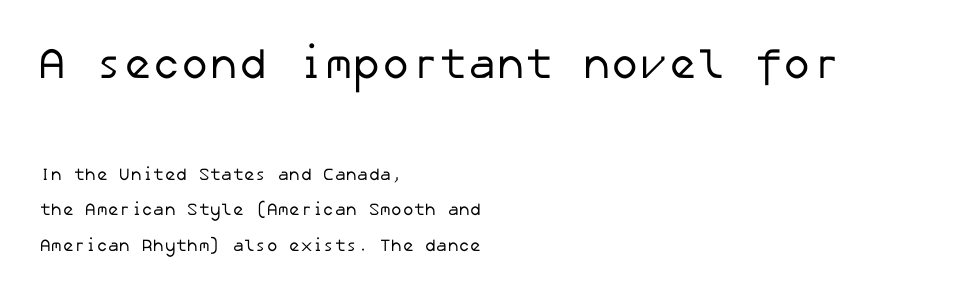
The image shows 43 px regular-weight sans-serif type; set left-aligned, loose line spacing (2.08x), normal letter spacing, not underlined; the first (top) block is 2.53x larger; low stroke contrast and a medium x-height.
